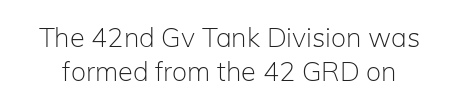
{"italic": "no", "bold": "no", "underline": "no", "line_spacing": "normal", "line_spacing_ratio": 1.25, "letter_spacing": "normal", "letter_spacing_em": 0.0, "glyph_px": 27}
